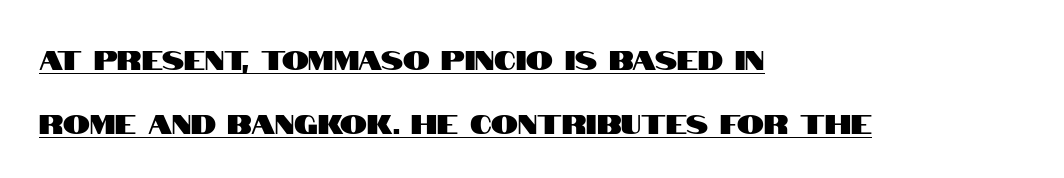
{"italic": "no", "underline": "yes", "align": "left", "line_spacing": "loose", "line_spacing_ratio": 2.37, "letter_spacing": "normal", "letter_spacing_em": 0.0, "glyph_px": 27}
